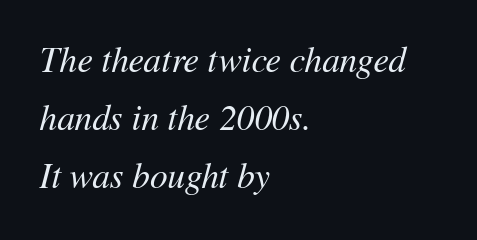
The image shows 35 px regular-weight type, italic (leaning right); set left-aligned, normal line spacing (1.66x), normal letter spacing, not underlined; medium stroke contrast and a medium x-height.
